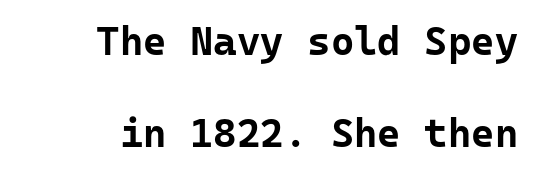
The lettering stays uniformly vertical, giving the passage a roman look. Clear beneath every line of the passage. Leading is clearly above the norm, producing a sparse column. Is the block centered? No — it sits flush against the right margin.
